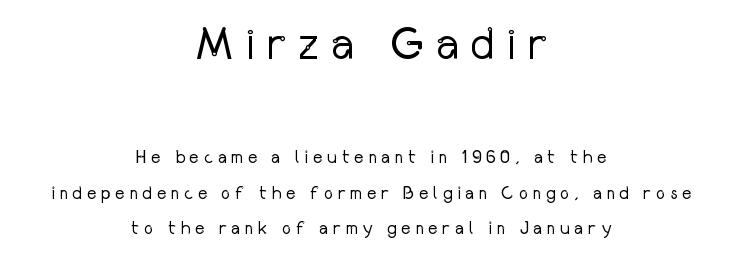
The image shows 45 px regular-weight, condensed sans-serif type, upright; set centered, loose line spacing (1.98x), unusually wide letter spacing (+0.25 em), not underlined; the first (top) block is 2.5x larger; low stroke contrast and a medium x-height.
